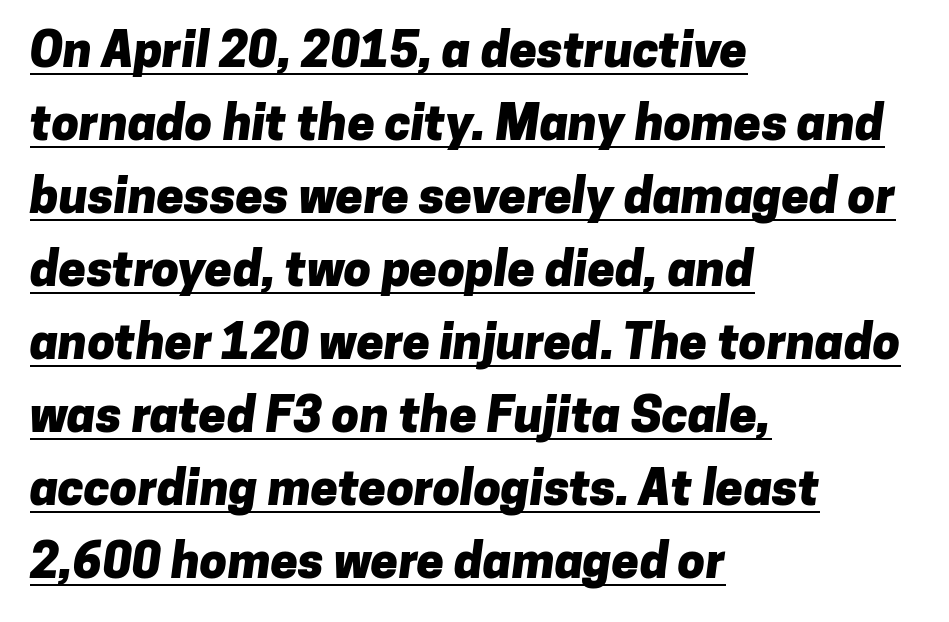
You could not count columns in this text — the font is proportionally spaced. The letters are bold, with thick, heavy strokes. Notice how the passage keeps a crisp vertical edge on the left only. The letters carry no serifs — their stems end cleanly without finishing strokes.
